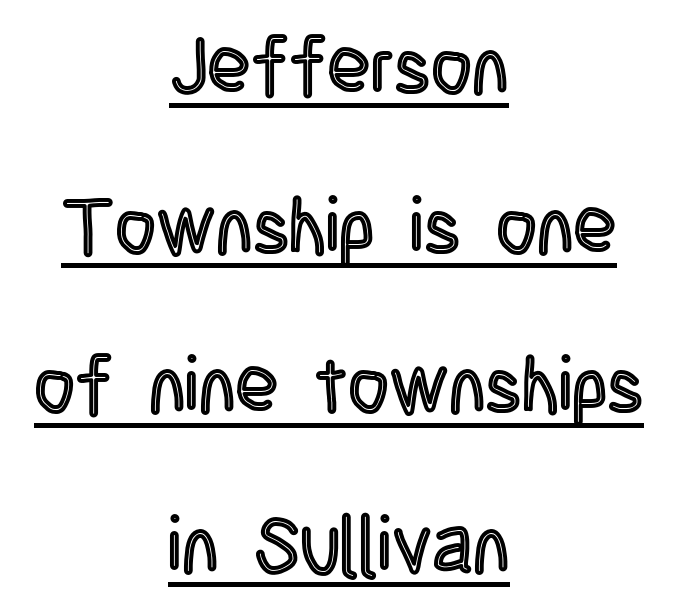
{"italic": "no", "width": "condensed", "x_height": "large", "monospaced": "no", "underline": "yes", "align": "center", "line_spacing": "loose", "line_spacing_ratio": 2.02, "letter_spacing": "normal", "letter_spacing_em": 0.0, "glyph_px": 79}
